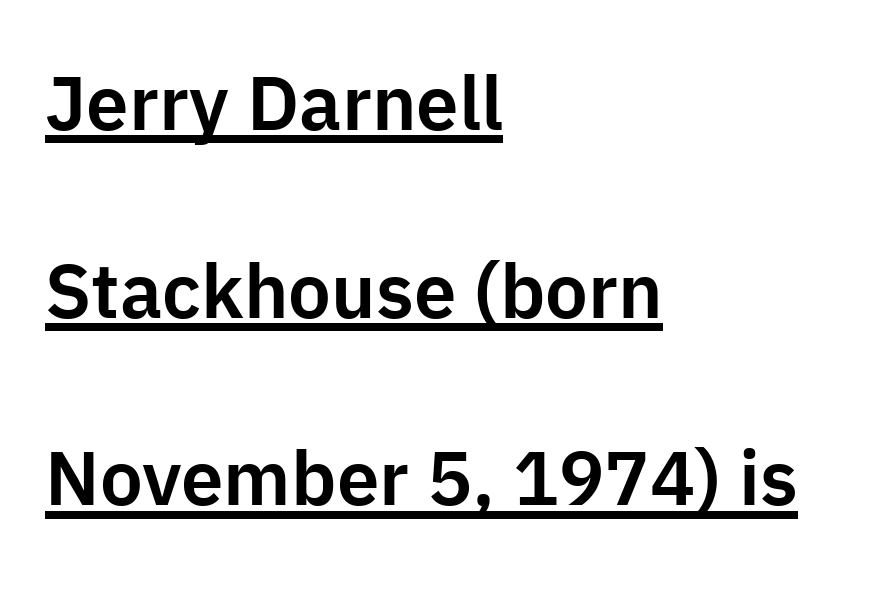
The image shows 76 px sans-serif type, upright; set left-aligned, loose line spacing (2.47x), normal letter spacing, underlined; low stroke contrast and a medium x-height.
